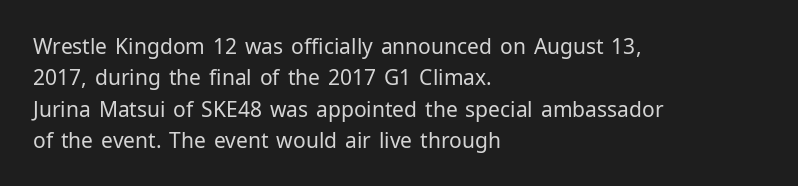
Q: Is the text bold? A: No.
Q: Is the text italic (slanted)? A: No, it is upright.
Q: Is the text underlined? A: No.
Q: How is the paragraph aligned? A: Left-aligned.
Q: Is the spacing between letters normal or unusually wide? A: Normal.
Q: Is the spacing between lines tight, normal or loose? A: Normal.
